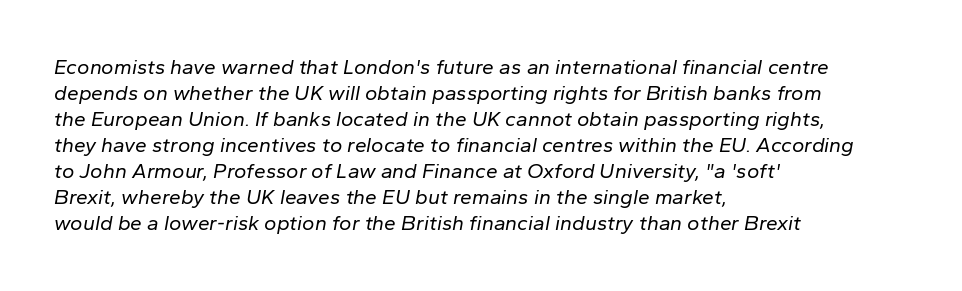
When letters slant like this, we call the style italic. Layout note: lines flush left. A typesetter would call this zero additional tracking. The cut favours lightness, reaching ordinary text weight at its darkest. The passage shown is not underscored anywhere.
